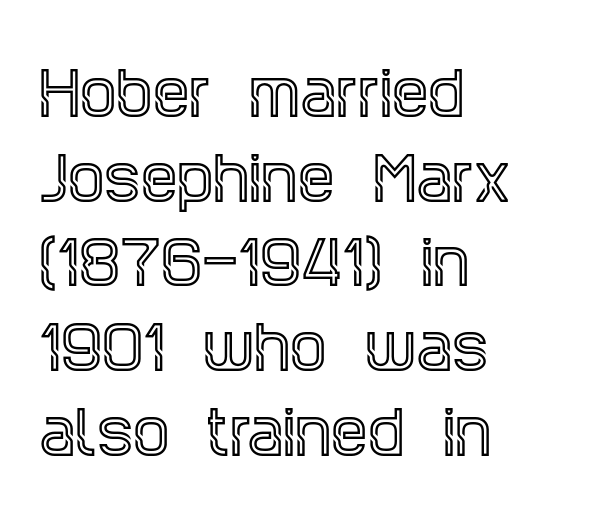
Q: Is the text italic (slanted)? A: No, it is upright.
Q: Is the typeface a serif or a sans-serif typeface? A: Serif.
Q: Is the text underlined? A: No.
Q: How is the paragraph aligned? A: Left-aligned.
Q: Is the spacing between letters normal or unusually wide? A: Normal.
Q: Is the spacing between lines tight, normal or loose? A: Normal.
Q: Width (condensed, normal, or wide)? A: Condensed.
Q: x-height? A: Large.
Q: Monospaced? A: No.
